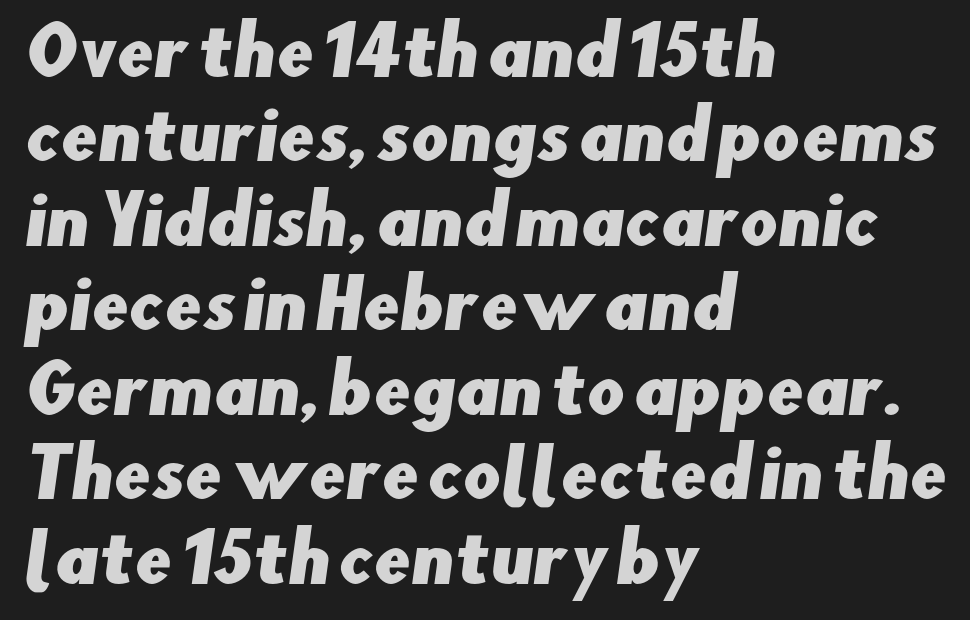
Q: Is the typeface a serif or a sans-serif typeface? A: Sans-serif.
Q: Is the text underlined? A: No.
Q: How is the paragraph aligned? A: Left-aligned.
Q: Is the spacing between letters normal or unusually wide? A: Normal.
Q: Is the spacing between lines tight, normal or loose? A: Normal.
Q: Width (condensed, normal, or wide)? A: Normal.
Q: Stroke contrast? A: Low.
Q: x-height? A: Small.
Q: Monospaced? A: No.
